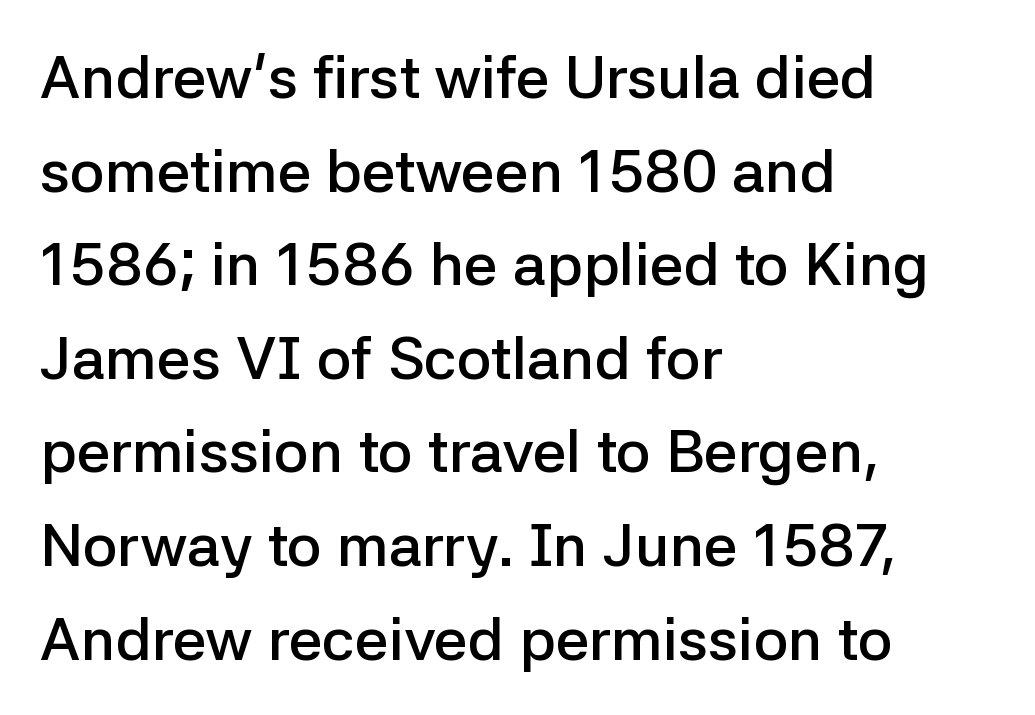
The image shows 60 px semibold sans-serif type, upright; set left-aligned, normal line spacing (1.56x), normal letter spacing, not underlined; low stroke contrast and a medium x-height.
